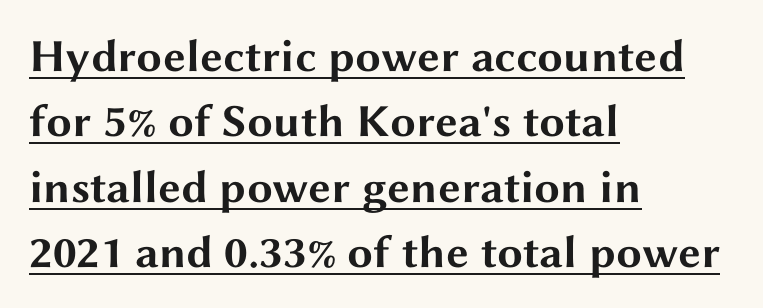
The image shows 46 px bold, wide sans-serif type, upright; set left-aligned, normal line spacing (1.42x), normal letter spacing, underlined; medium stroke contrast and a medium x-height.
